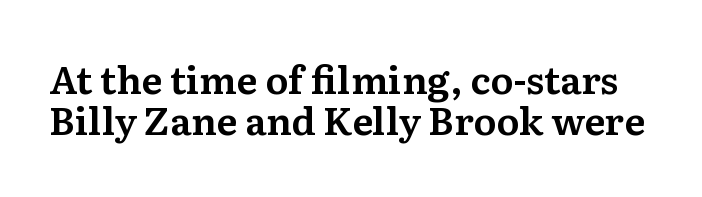
A typesetter would call this proportional, since set widths differ per character. The line texture is even and compact thanks to regular tracking. The passage shown stacks its lines with hardly any gap. The passage shown is typeset with a serif family.
